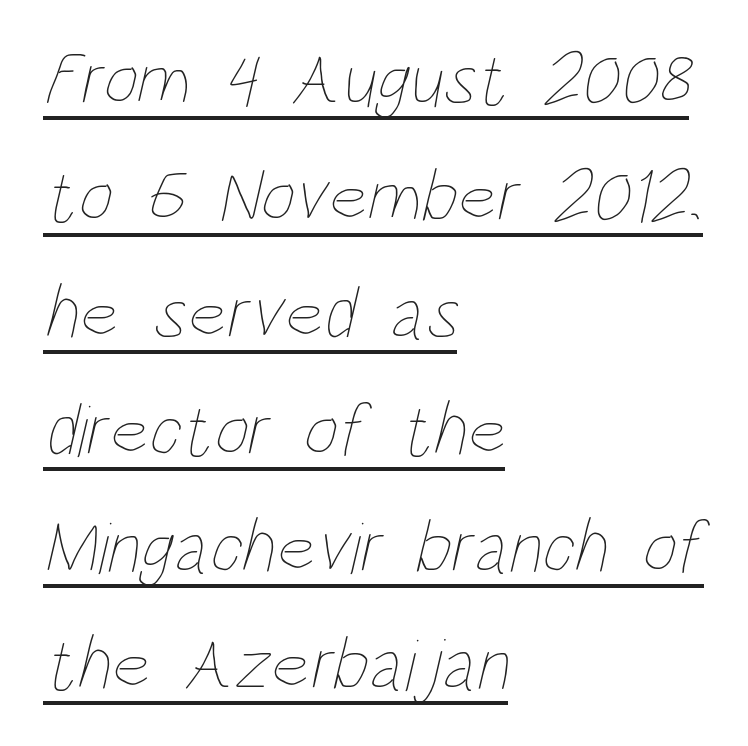
Q: Is the text bold? A: No.
Q: Is the text underlined? A: Yes.
Q: How is the paragraph aligned? A: Left-aligned.
Q: Is the spacing between letters normal or unusually wide? A: Normal.
Q: Is the spacing between lines tight, normal or loose? A: Normal.
Q: Width (condensed, normal, or wide)? A: Condensed.
Q: Stroke contrast? A: Low.
Q: x-height? A: Large.
Q: Monospaced? A: No.
